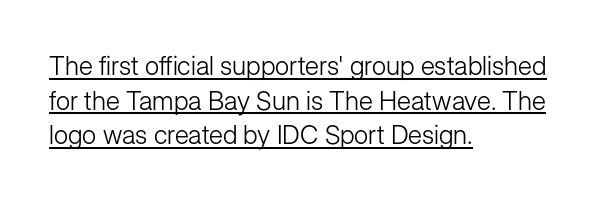
Characters follow at the spacing the type designer built in. Stroke mass is kept to a normal reading level or below. The rendering uses the underline text-decoration. Notice how descenders clear the ascenders below comfortably — that's standard leading.
